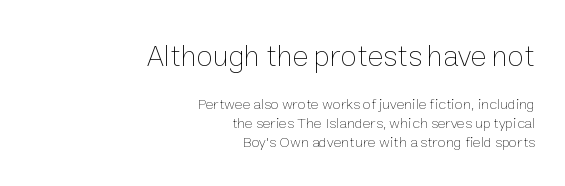
The image shows 30 px thin type, upright; set right-aligned, normal line spacing (1.25x), normal letter spacing, not underlined; the first (top) block is 2.0x larger; low stroke contrast and a medium x-height.
